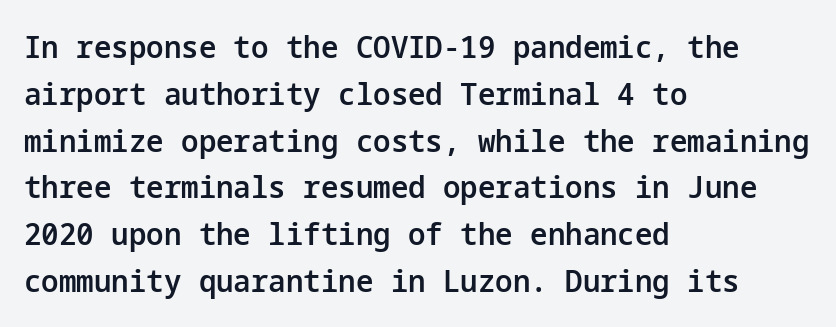
{"serif": "no", "italic": "no", "bold": "semi", "weight": "semibold", "width": "normal", "stroke_contrast": "low", "x_height": "medium", "underline": "no", "align": "left", "line_spacing": "normal", "line_spacing_ratio": 1.51, "letter_spacing": "normal", "letter_spacing_em": 0.0, "glyph_px": 31}
